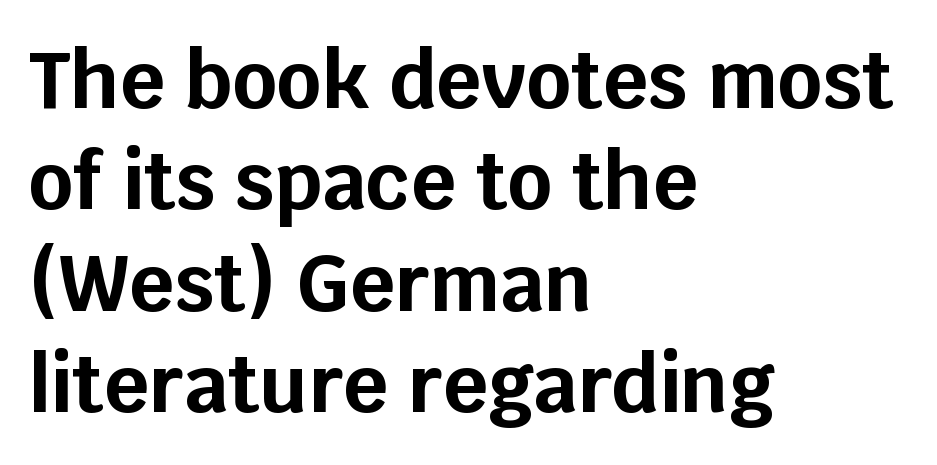
{"serif": "no", "italic": "no", "bold": "yes", "weight": "bold", "width": "normal", "stroke_contrast": "low", "x_height": "large", "monospaced": "no", "underline": "no", "align": "left", "line_spacing": "normal", "line_spacing_ratio": 1.3, "letter_spacing": "normal", "letter_spacing_em": 0.0, "glyph_px": 78}
